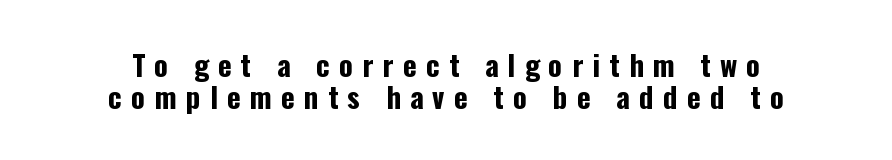
Q: Is the text bold? A: Yes.
Q: Is the text italic (slanted)? A: No, it is upright.
Q: Is the typeface a serif or a sans-serif typeface? A: Sans-serif.
Q: Is the text underlined? A: No.
Q: How is the paragraph aligned? A: Centered.
Q: Is the spacing between letters normal or unusually wide? A: Unusually wide.
Q: Is the spacing between lines tight, normal or loose? A: Tight.
Q: Width (condensed, normal, or wide)? A: Condensed.
Q: Stroke contrast? A: Low.
Q: x-height? A: Medium.
Q: Monospaced? A: No.
